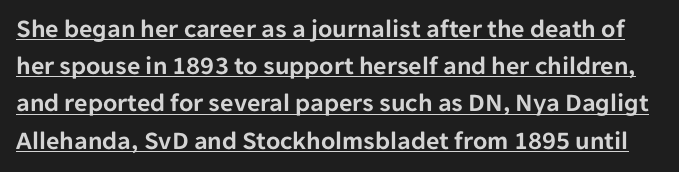
The axis of the letterforms is exactly vertical. Emphasis is given by a line drawn under the lettering. Short note: letters normally spaced. One glance says typical: line gaps are just what's usual.
